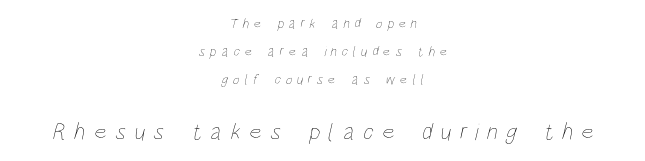
The image shows 24 px text type; set centered, loose line spacing (2.0x), unusually wide letter spacing (+0.35 em), not underlined; the second (bottom) block is 1.71x larger.
